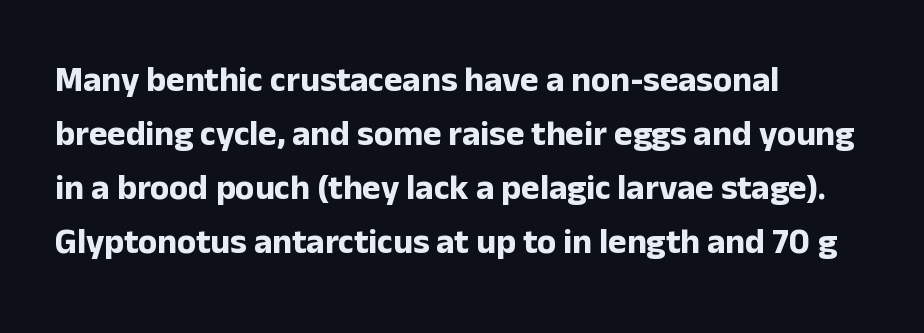
The image shows 35 px bold sans-serif type, upright; set left-aligned, normal line spacing (1.54x), normal letter spacing, not underlined; low stroke contrast and a medium x-height.
